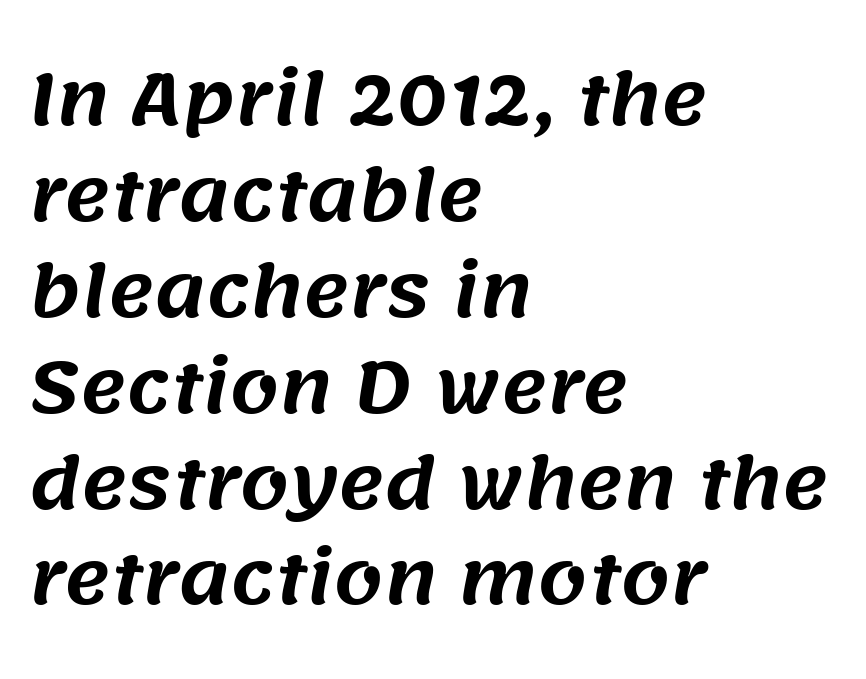
The image shows 70 px sans-serif type; set left-aligned, normal line spacing (1.37x), normal letter spacing, not underlined; medium stroke contrast and a large x-height.
